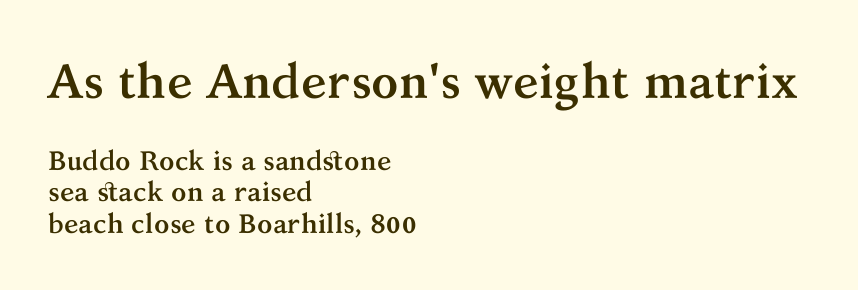
The passage is arranged the way most books set body copy — flush left. As a designer I'd log this as weight 700, bold. I'd call this a serif setting — the letters wear small feet. Proportional: the letters do not fall into vertical columns. Nobody touched the tracking dial on this one.
